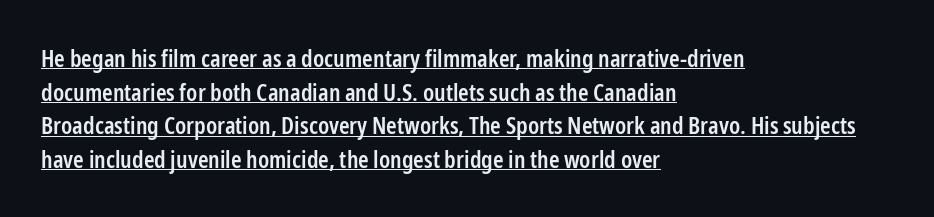
{"italic": "no", "bold": "semi", "underline": "yes", "align": "left", "line_spacing": "normal", "line_spacing_ratio": 1.4, "letter_spacing": "normal", "letter_spacing_em": 0.0, "glyph_px": 24}
